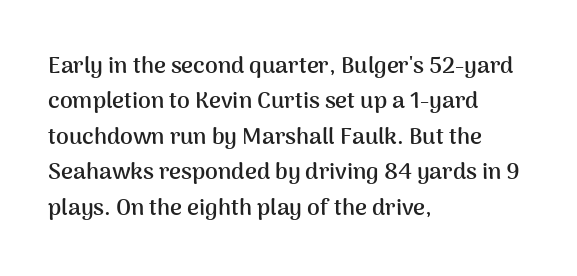
{"italic": "no", "bold": "yes", "underline": "no", "align": "left", "line_spacing": "normal", "line_spacing_ratio": 1.54, "letter_spacing": "normal", "letter_spacing_em": 0.0, "glyph_px": 23}
